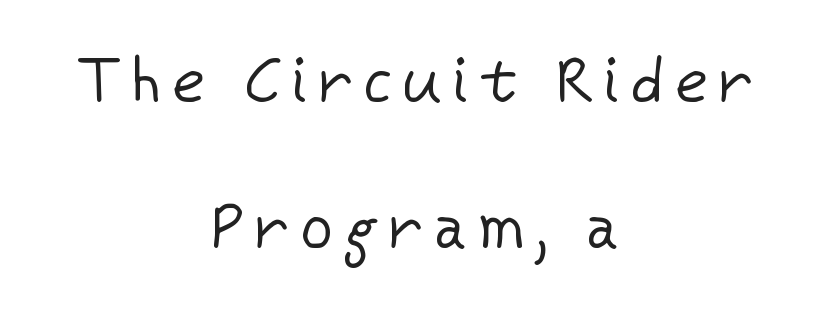
The image shows 63 px regular-weight sans-serif type, upright; set centered, loose line spacing (2.31x), not underlined; low stroke contrast and a medium x-height.
